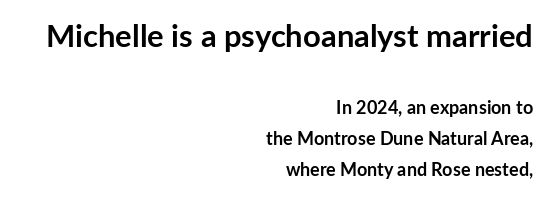
The image shows 31 px semibold sans-serif type, upright; set right-aligned, normal line spacing (1.7x), normal letter spacing, not underlined; the first (top) block is 1.72x larger; low stroke contrast and a medium x-height.
